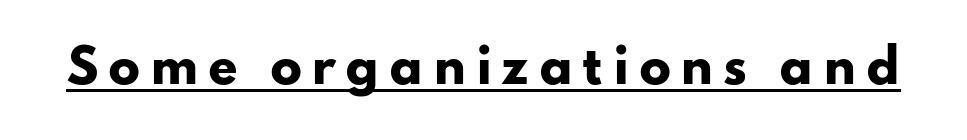
Students, observe the line beneath the letters — that is underlining. These lines carry a lot of weight — the face is fully bold. This sample uses an upright cut, with every glyph sitting square on the baseline. This sample uses expanded letter spacing, leaving extra air between glyphs. Regarding serifs, this sample does without them.
